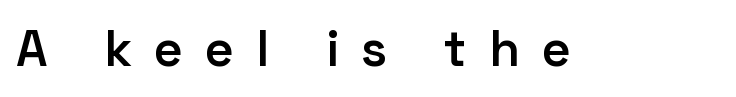
The image shows 50 px semibold sans-serif type, upright; set unusually wide letter spacing (+0.44 em), not underlined; low stroke contrast and a medium x-height.
